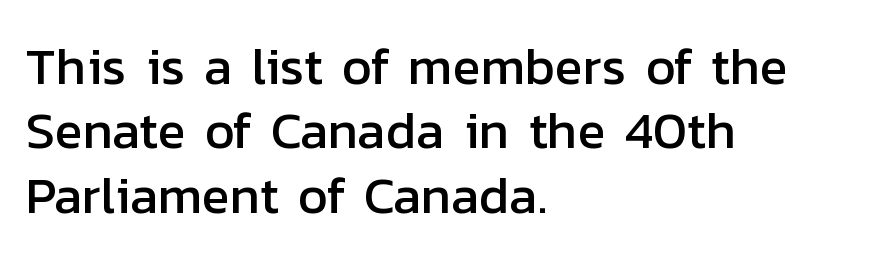
Q: Is the text italic (slanted)? A: No, it is upright.
Q: Is the typeface a serif or a sans-serif typeface? A: Sans-serif.
Q: Is the text underlined? A: No.
Q: How is the paragraph aligned? A: Left-aligned.
Q: Is the spacing between letters normal or unusually wide? A: Normal.
Q: Width (condensed, normal, or wide)? A: Normal.
Q: Stroke contrast? A: Low.
Q: x-height? A: Medium.
Q: Monospaced? A: No.
